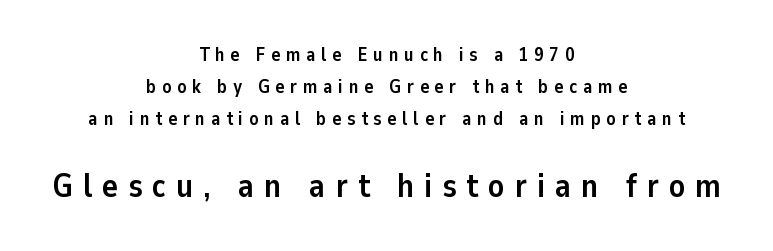
Q: Is the text bold? A: Yes.
Q: Is the text italic (slanted)? A: No, it is upright.
Q: Is the typeface a serif or a sans-serif typeface? A: Sans-serif.
Q: Is the text underlined? A: No.
Q: How is the paragraph aligned? A: Centered.
Q: Is the spacing between letters normal or unusually wide? A: Unusually wide.
Q: Is the spacing between lines tight, normal or loose? A: Normal.
Q: Which block of text is set in a larger size, the first (top) or the second (bottom)? A: The second (bottom) one.
Q: Width (condensed, normal, or wide)? A: Normal.
Q: Stroke contrast? A: Low.
Q: x-height? A: Medium.
Q: Monospaced? A: No.
